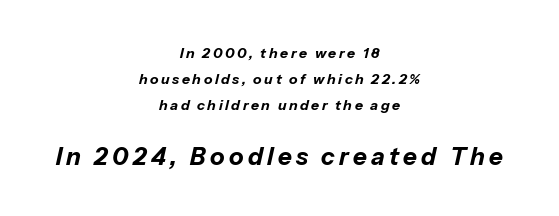
The image shows 24 px bold type, italic (leaning right); set centered, line spacing 1.86x, not underlined; the second (bottom) block is 1.71x larger.
